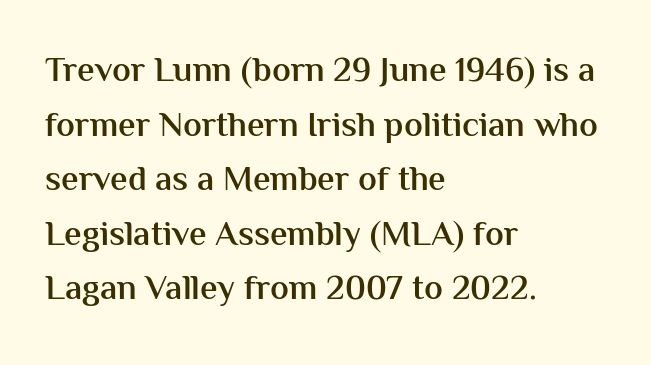
{"serif": "no", "italic": "no", "bold": "semi", "weight": "semibold", "width": "normal", "stroke_contrast": "medium", "x_height": "medium", "monospaced": "no", "underline": "no", "align": "left", "line_spacing": "normal", "line_spacing_ratio": 1.56, "letter_spacing": "normal", "letter_spacing_em": 0.0, "glyph_px": 35}
